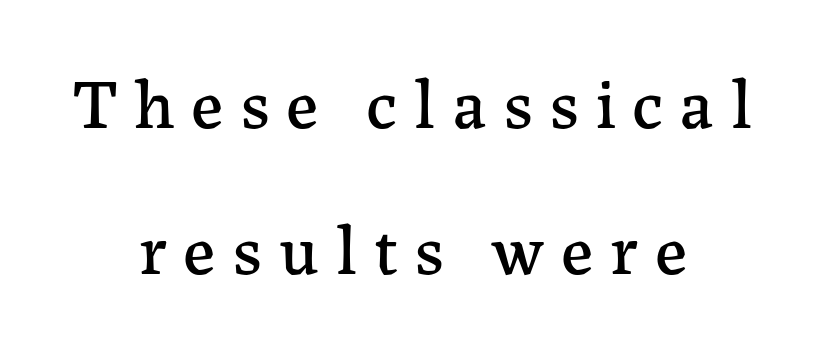
{"serif": "yes", "italic": "no", "width": "normal", "stroke_contrast": "low", "x_height": "medium", "monospaced": "no", "underline": "no", "align": "center", "line_spacing": "loose", "line_spacing_ratio": 2.06, "letter_spacing": "wide", "letter_spacing_em": 0.23, "glyph_px": 71}
